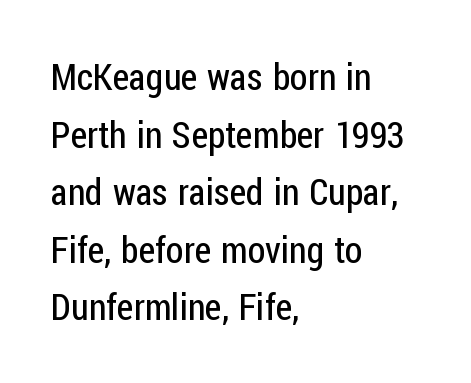
Teacher's note: observe the even left margin — that is flush-left alignment. Here the designer chose a conventional face with non-uniform glyph widths. Letters have the restrained weight of plain body copy at most. Italic: no, the glyphs are upright roman.
